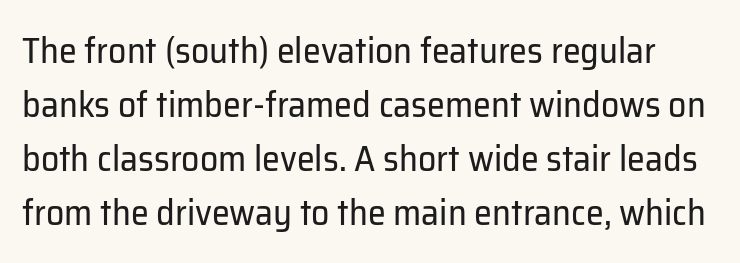
{"serif": "no", "italic": "no", "bold": "no", "weight": "regular", "width": "normal", "stroke_contrast": "low", "x_height": "medium", "monospaced": "no", "underline": "no", "line_spacing": "normal", "line_spacing_ratio": 1.5, "letter_spacing": "normal", "letter_spacing_em": 0.0, "glyph_px": 36}
